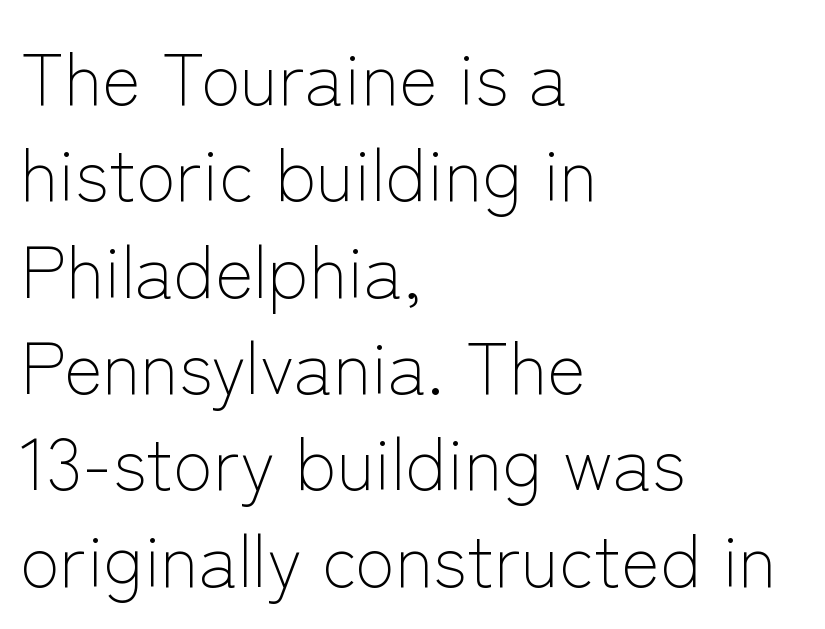
Quick note: underline off. A typesetter would call this proportional, since set widths differ per character. Line starts are locked; line ends wander. Rows of type keep a routine distance in the vertical direction. Every character sits straight up, as roman type does. Heaviness? Minimal to ordinary, like unemphasized prose.
